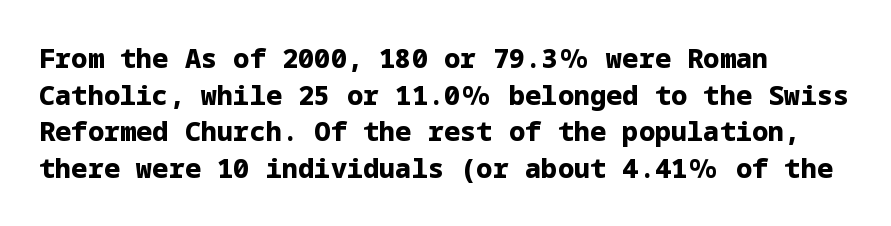
The image shows 27 px bold type, upright; set left-aligned, normal line spacing (1.36x), normal letter spacing, not underlined.
